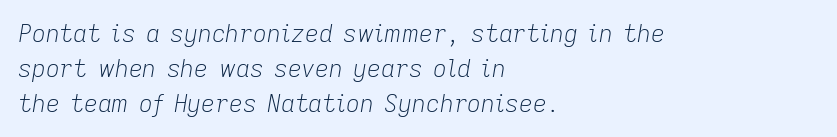
{"italic": "yes", "lean": "right", "slant_degrees": 9, "bold": "no", "underline": "no", "align": "left", "line_spacing": "normal", "line_spacing_ratio": 1.45, "letter_spacing": "normal", "letter_spacing_em": 0.0, "glyph_px": 24}
